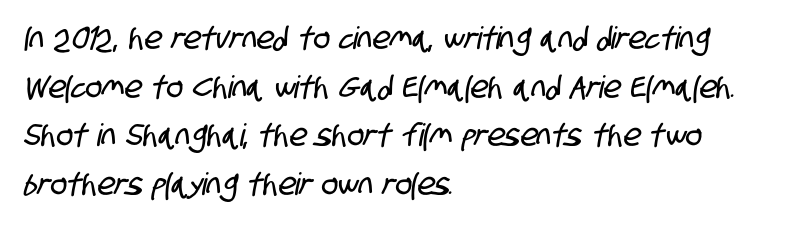
Q: Is the typeface a serif or a sans-serif typeface? A: Sans-serif.
Q: Is the text underlined? A: No.
Q: How is the paragraph aligned? A: Left-aligned.
Q: Is the spacing between letters normal or unusually wide? A: Normal.
Q: Is the spacing between lines tight, normal or loose? A: Normal.
Q: Width (condensed, normal, or wide)? A: Condensed.
Q: Stroke contrast? A: Low.
Q: x-height? A: Large.
Q: Monospaced? A: No.
